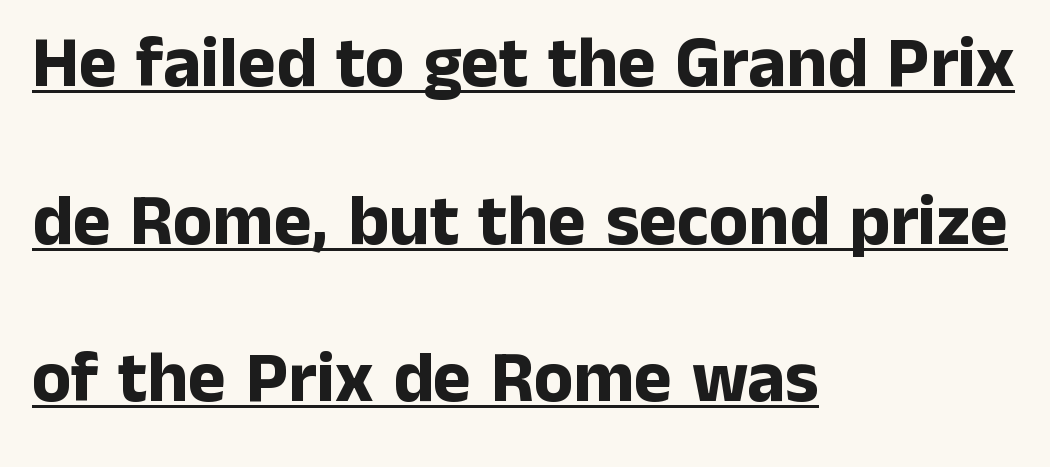
Varying glyph widths throughout — classic text-font behaviour. In terms of weight, the rendering is a true, heavy bold. This sample uses an upright cut, with every glyph sitting square on the baseline. The passage is arranged the way most books set body copy — flush left.
